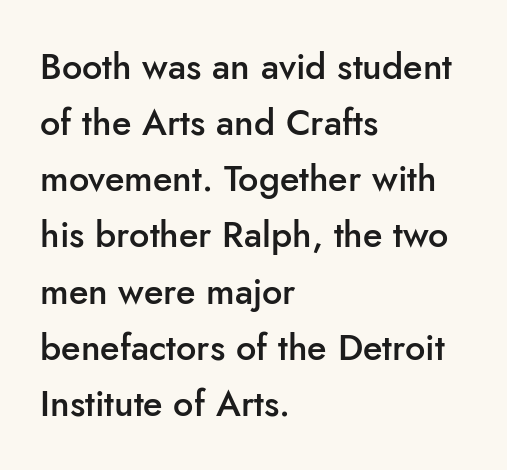
The image shows 36 px semibold sans-serif type, upright; set left-aligned, normal line spacing (1.56x), normal letter spacing, not underlined; low stroke contrast and a small x-height.
